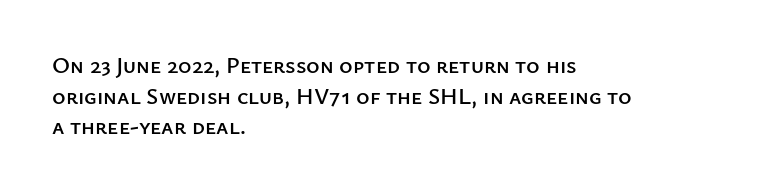
A typesetter would call this leading conventional body-copy spacing. No italicization has been applied; the sample stays upright. Tracking value appears to be zero — textbook default spacing. Short and long lines alike share a common starting point at left. Decoration check: the copy has no underline.
